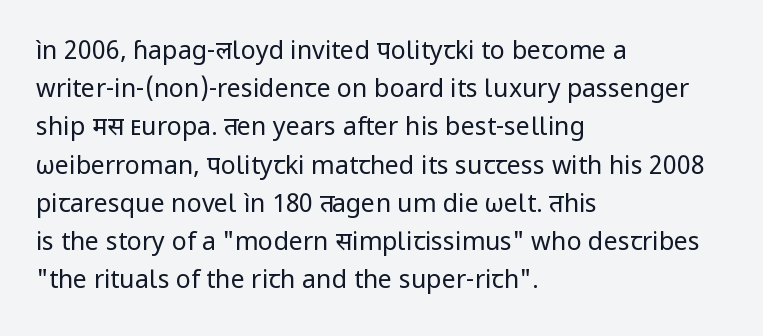
The glyphs are unaccompanied by any horizontal stroke below them. Posture: vertical. These lines keep a tight, regular rhythm from letter to letter. Interline gaps are of average width in this sample. The paragraph shown leans on its left margin.
